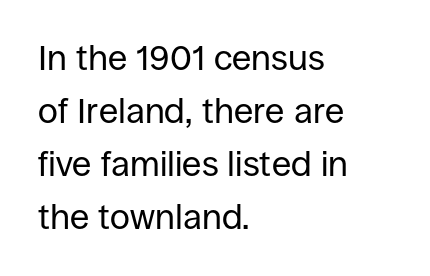
The image shows 35 px regular-weight sans-serif type, upright; set left-aligned, normal line spacing (1.51x), normal letter spacing, not underlined; low stroke contrast and a large x-height.
